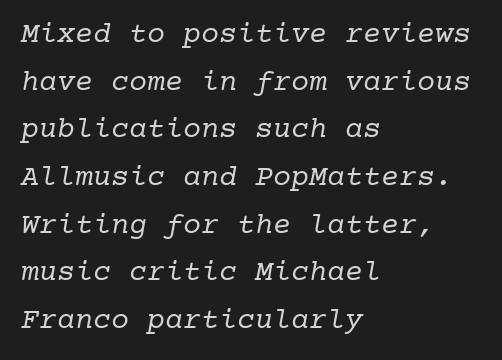
This is serif lettering, the kind often seen in printed books. Inter-character spacing is left at the font's built-in metrics. Line beginnings align vertically; line endings do not. Nothing heavy about these letters — not bold at all. Successive baselines arrive at the customary interval.
